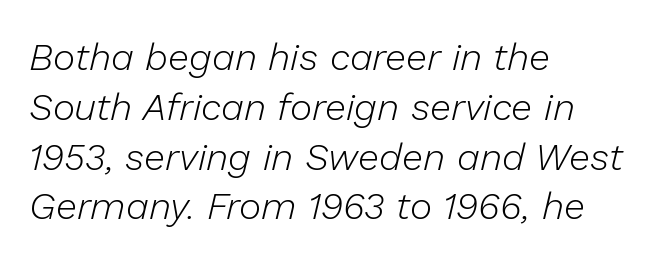
The face used here is proportionally spaced, like ordinary book or web type. These lines sit exactly where default settings would place them. Vertical stems look standard width or narrower in stroke. All the whitespace from short lines collects on the right.
